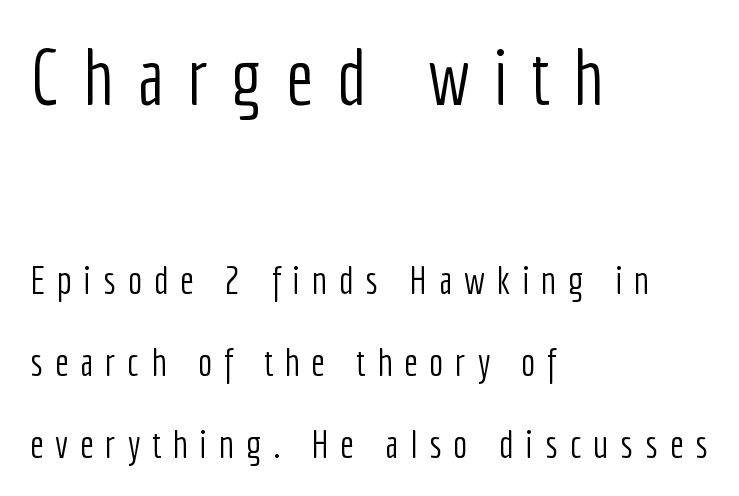
The gaps between neighbouring characters are conspicuously large. The letters in the upper block stand taller than those in the block below. The letters stand upright; this is a roman face. Unbolded letterforms with no extra heft. To sum up the face: it is a sans, with no serifs.
